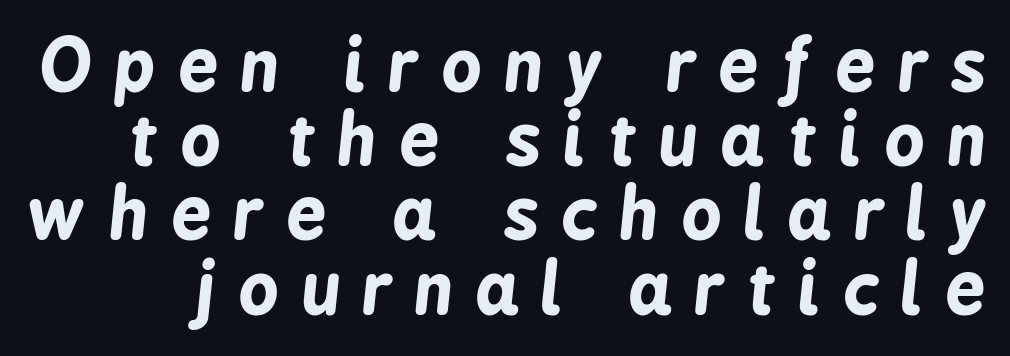
Q: Is the text bold? A: Yes.
Q: Is the text italic (slanted)? A: Yes, it leans right by about 6 degrees.
Q: Is the text underlined? A: No.
Q: Is the spacing between letters normal or unusually wide? A: Unusually wide.
Q: Is the spacing between lines tight, normal or loose? A: Tight.
Q: Width (condensed, normal, or wide)? A: Condensed.
Q: Stroke contrast? A: Low.
Q: x-height? A: Medium.
Q: Monospaced? A: No.
